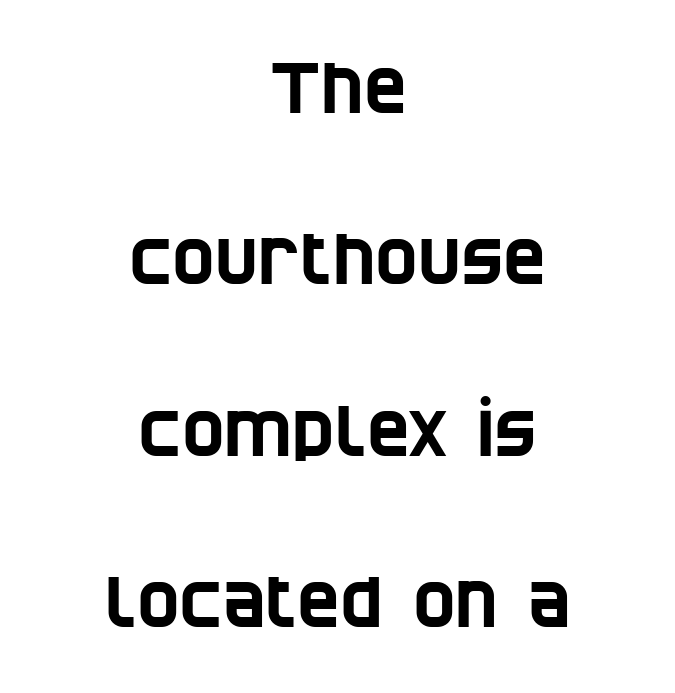
{"serif": "no", "width": "condensed", "stroke_contrast": "low", "x_height": "large", "monospaced": "no", "underline": "no", "align": "center", "line_spacing": "loose", "line_spacing_ratio": 2.38, "letter_spacing": "normal", "letter_spacing_em": 0.0, "glyph_px": 72}
